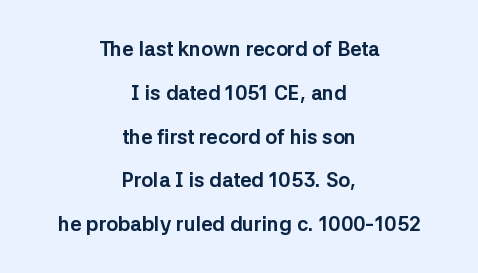
Q: Is the text bold? A: Yes.
Q: Is the text italic (slanted)? A: No, it is upright.
Q: Is the text underlined? A: No.
Q: How is the paragraph aligned? A: Centered.
Q: Is the spacing between letters normal or unusually wide? A: Normal.
Q: Is the spacing between lines tight, normal or loose? A: Loose.
